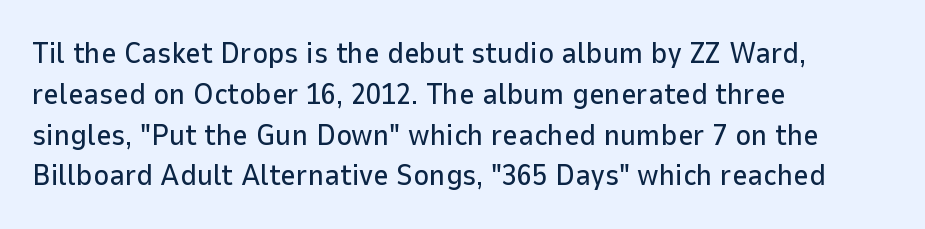
Q: Is the text italic (slanted)? A: No, it is upright.
Q: Is the typeface a serif or a sans-serif typeface? A: Sans-serif.
Q: Is the text underlined? A: No.
Q: How is the paragraph aligned? A: Left-aligned.
Q: Is the spacing between letters normal or unusually wide? A: Normal.
Q: Is the spacing between lines tight, normal or loose? A: Normal.
Q: Width (condensed, normal, or wide)? A: Normal.
Q: Stroke contrast? A: Low.
Q: x-height? A: Medium.
Q: Monospaced? A: No.
